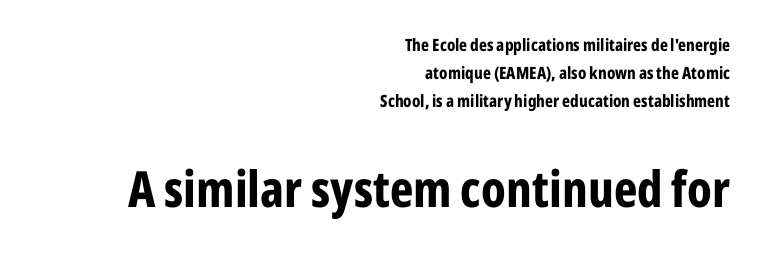
The image shows 50 px bold, condensed sans-serif type, upright; set right-aligned, normal line spacing (1.66x), normal letter spacing, not underlined; the second (bottom) block is 2.94x larger; low stroke contrast and a medium x-height.
